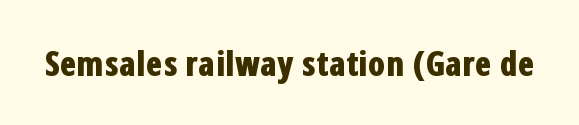
Nothing sits at the stroke ends, so this counts as sans-serif. Here the designer chose a conventional face with non-uniform glyph widths. Words appear dense and cohesive because spacing is normal. Typesetter's note: full bold, strokes at maximum text heaviness.
